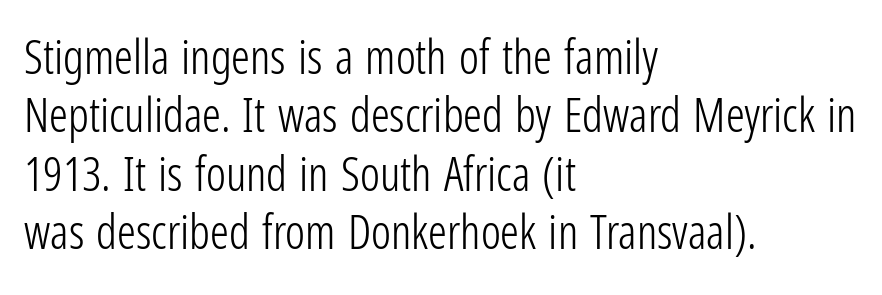
{"serif": "no", "italic": "no", "bold": "no", "weight": "light", "width": "condensed", "stroke_contrast": "low", "x_height": "medium", "monospaced": "no", "underline": "no", "align": "left", "line_spacing_ratio": 1.24, "letter_spacing": "normal", "letter_spacing_em": 0.0, "glyph_px": 47}
